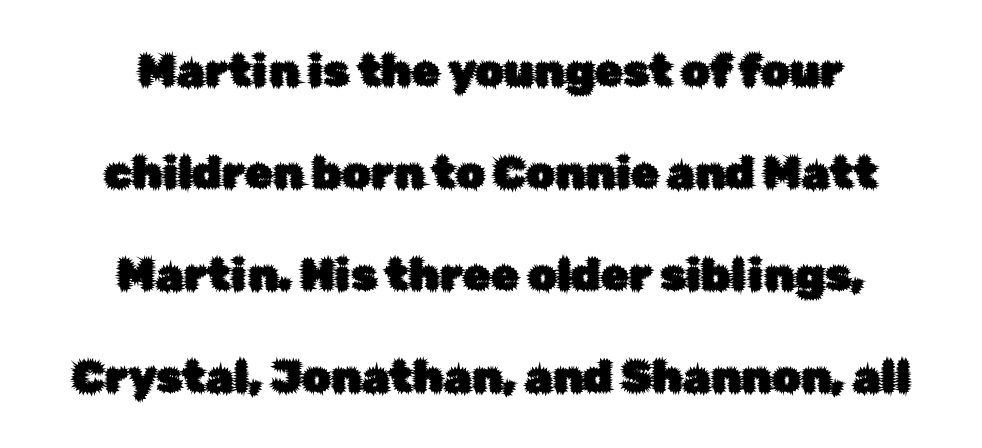
The image shows 45 px sans-serif type, upright; set centered, loose line spacing (2.27x), normal letter spacing, not underlined; low stroke contrast and a medium x-height.
